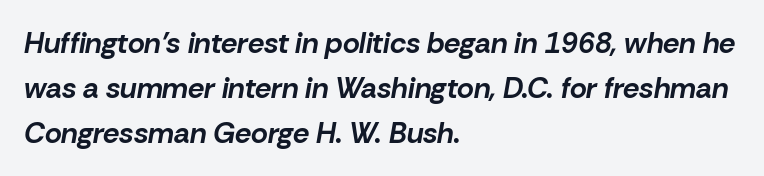
The image shows 29 px bold type, italic (leaning right); set left-aligned, normal line spacing (1.55x), normal letter spacing, not underlined; low stroke contrast and a medium x-height.
